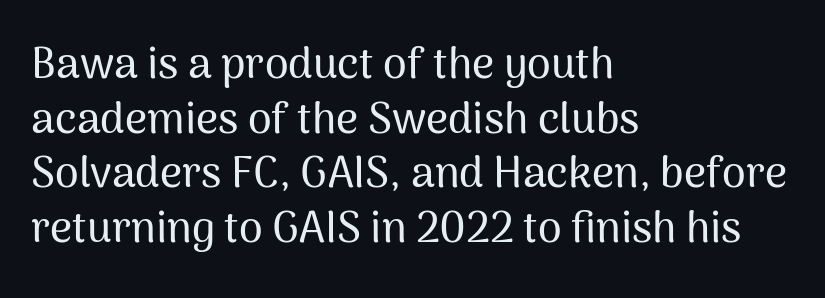
{"serif": "no", "italic": "no", "width": "normal", "stroke_contrast": "medium", "x_height": "medium", "monospaced": "no", "underline": "no", "align": "left", "line_spacing": "normal", "line_spacing_ratio": 1.27, "letter_spacing": "normal", "letter_spacing_em": 0.0, "glyph_px": 43}
